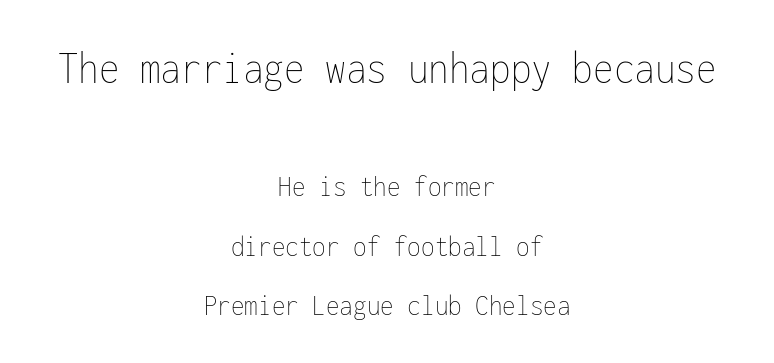
{"italic": "no", "bold": "no", "weight": "thin", "width": "condensed", "stroke_contrast": "low", "x_height": "medium", "monospaced": "yes", "underline": "no", "align": "center", "line_spacing": "loose", "line_spacing_ratio": 1.91, "letter_spacing": "normal", "letter_spacing_em": 0.0, "larger_block": "first", "size_ratio": 1.52, "glyph_px": 47}
